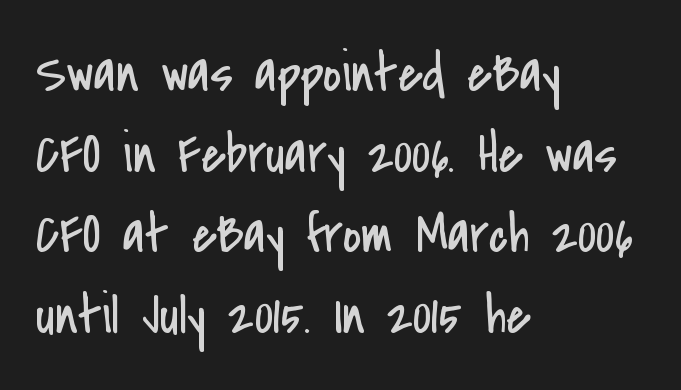
Ordinary non-slanted type is in use. Compared with a centered layout, this one pins lines to the left instead. This sample keeps an unexceptional amount of space between lines. No extra tracking has been applied to these lines. Weight: in the light-to-regular range.
